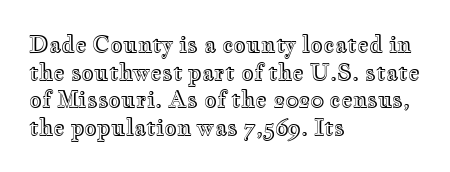
The image shows 22 px text type, upright; set left-aligned, normal line spacing (1.26x), normal letter spacing, not underlined.
